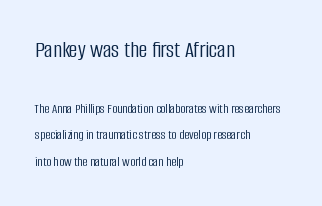
Posture: upright roman. This rendering features lettering with no underline. Think standard paragraph weight, or any step lighter than that. The letters in the upper block stand taller than those in the block below.
